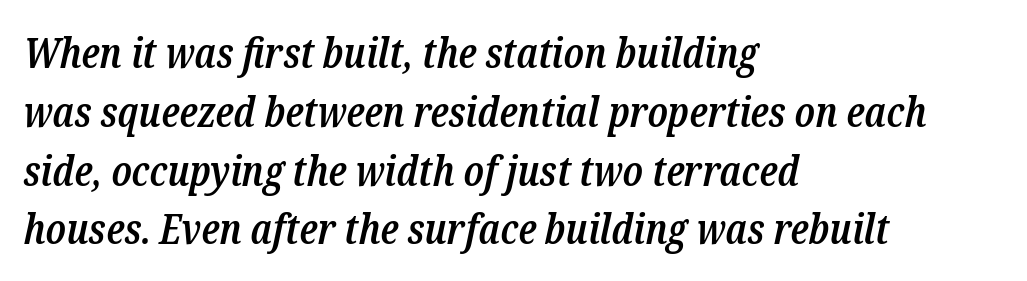
Proportional: the letters do not fall into vertical columns. Check under the words: just untouched page. In terms of weight, the rendering is demibold, just under bold. The text carries the slant typical of an italic or oblique font. Reading down the block, your eye returns to a fixed left position each line. The letterforms sit shoulder to shoulder at normal distance.
